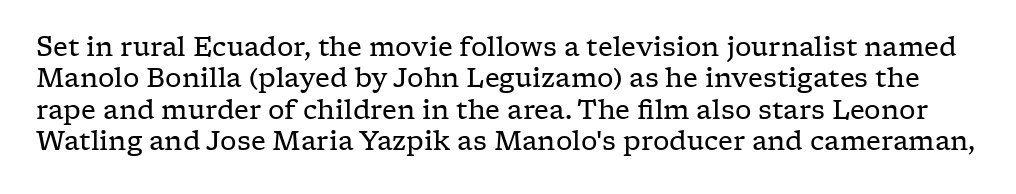
{"italic": "no", "bold": "no", "underline": "no", "line_spacing_ratio": 1.21, "letter_spacing": "normal", "letter_spacing_em": 0.0, "glyph_px": 26}
